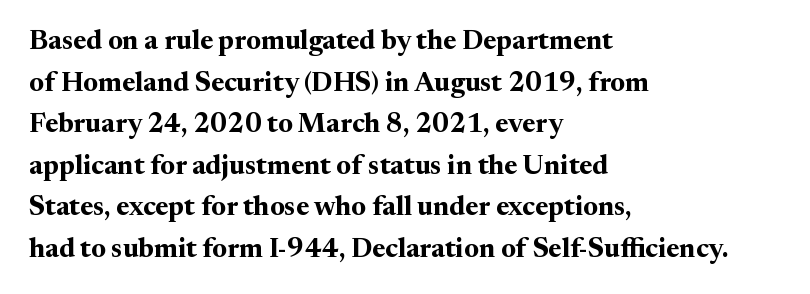
This sample keeps an unexceptional amount of space between lines. Which margin do the lines hug? The left one — the right edge is uneven. The specimen omits any rule beneath the text block's lines. Students, note that the glyphs here touch the page at normal intervals. This is heavy type, rendered in bold.
